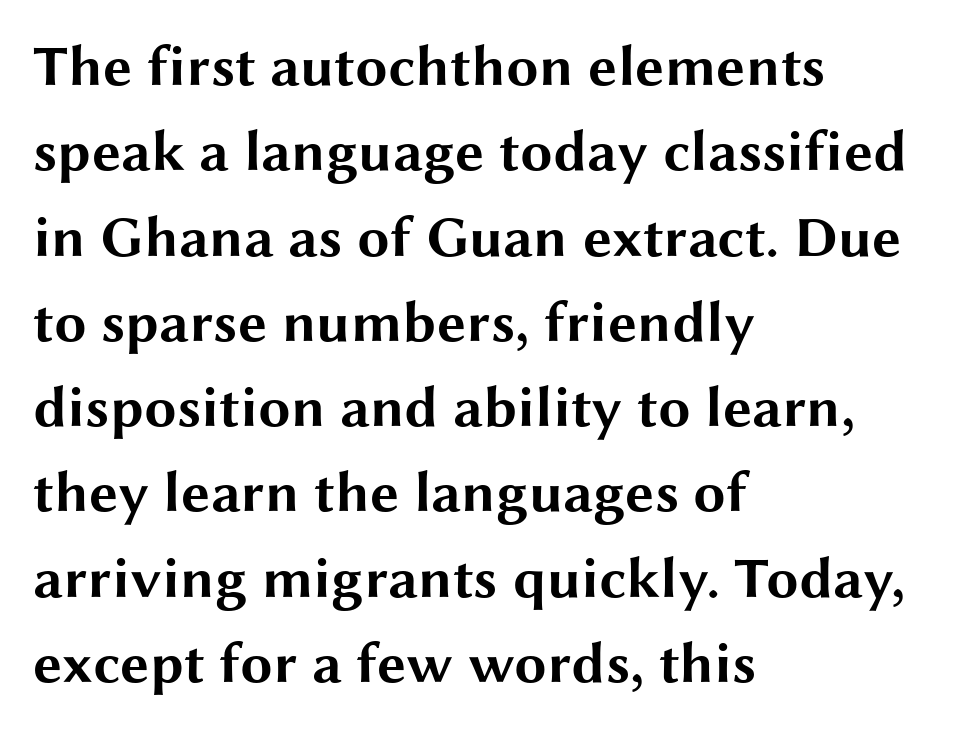
{"serif": "no", "italic": "no", "bold": "yes", "weight": "bold", "width": "wide", "stroke_contrast": "medium", "x_height": "medium", "monospaced": "no", "underline": "no", "align": "left", "line_spacing": "normal", "line_spacing_ratio": 1.47, "letter_spacing": "normal", "letter_spacing_em": 0.0, "glyph_px": 58}
